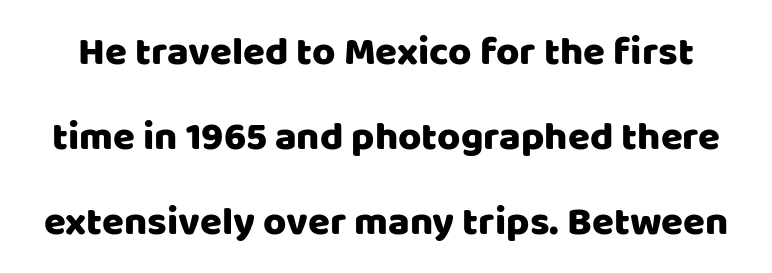
In terms of leading, this rendering errs on the spacious side. Do the letters lean? They stand straight. Descender tails drop into unmarked territory. Honestly, the letter spacing is just normal — you wouldn't notice it. The text was rendered using a sans face with plain stroke endings.
